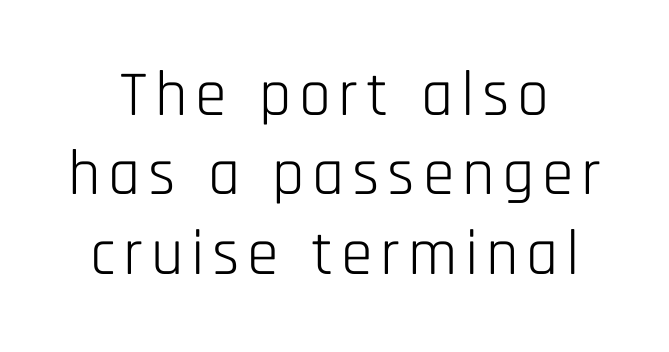
{"serif": "no", "italic": "no", "bold": "no", "weight": "light", "width": "condensed", "stroke_contrast": "low", "x_height": "large", "monospaced": "no", "underline": "no", "line_spacing_ratio": 1.24, "glyph_px": 64}
